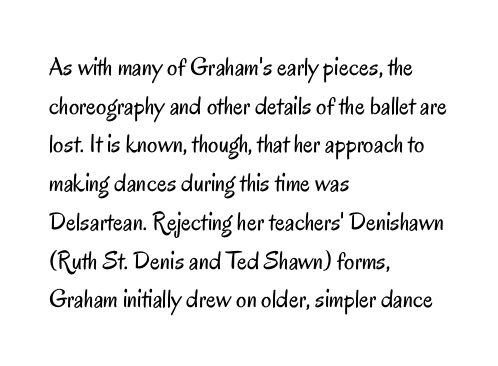
The image shows 26 px text type, upright; set left-aligned, normal line spacing (1.49x), normal letter spacing, not underlined.
